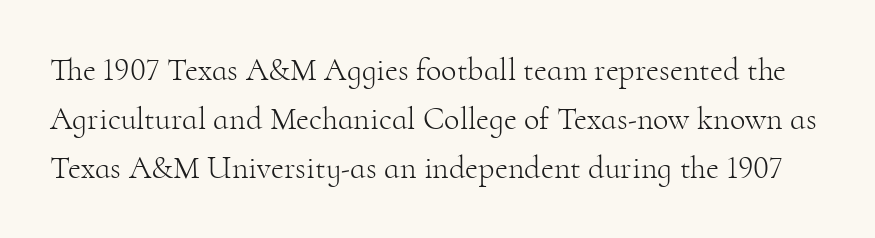
{"serif": "yes", "italic": "no", "bold": "no", "weight": "light", "width": "normal", "stroke_contrast": "high", "x_height": "small", "monospaced": "no", "underline": "no", "line_spacing": "normal", "line_spacing_ratio": 1.53, "letter_spacing": "normal", "letter_spacing_em": 0.0, "glyph_px": 32}
